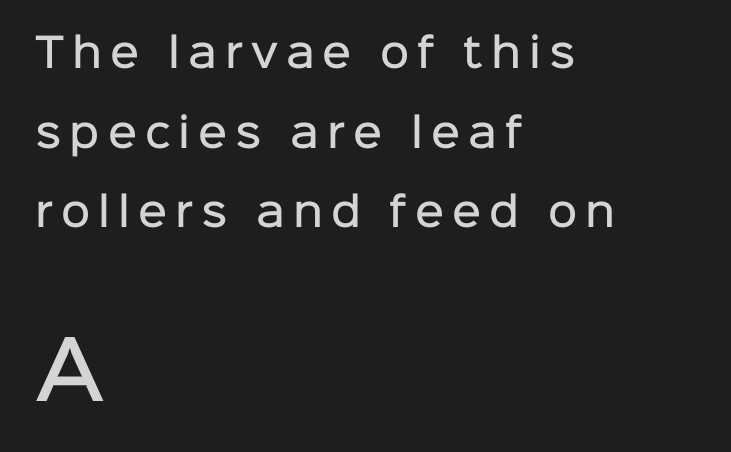
{"serif": "no", "italic": "no", "bold": "semi", "weight": "semibold", "width": "normal", "stroke_contrast": "low", "x_height": "medium", "monospaced": "no", "underline": "no", "align": "left", "line_spacing": "loose", "line_spacing_ratio": 1.99, "letter_spacing": "wide", "letter_spacing_em": 0.2, "larger_block": "second", "size_ratio": 1.98, "glyph_px": 79}
